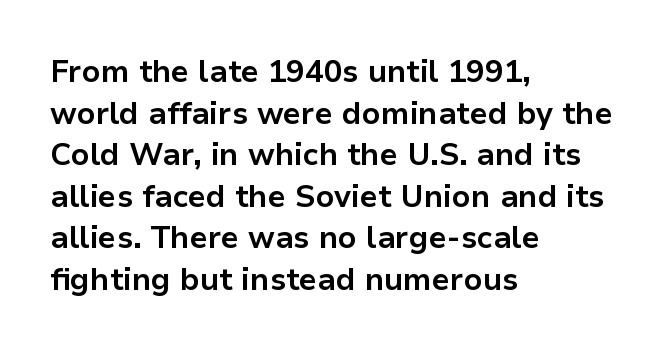
The image shows 31 px bold sans-serif type, upright; set left-aligned, normal line spacing (1.34x), normal letter spacing, not underlined; low stroke contrast and a medium x-height.
